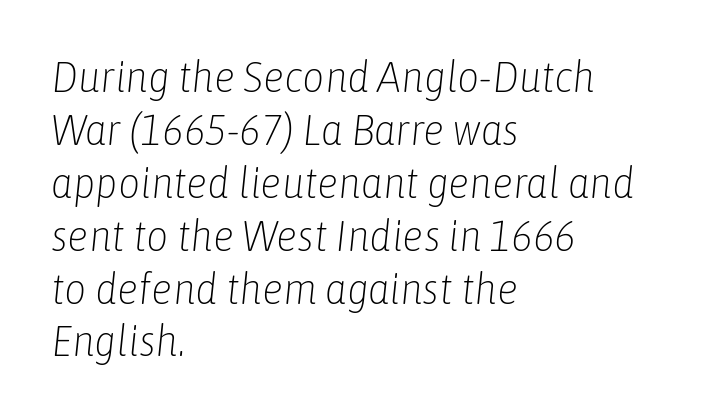
Q: Is the text bold? A: No.
Q: Is the text italic (slanted)? A: Yes, it leans right by about 6 degrees.
Q: Is the text underlined? A: No.
Q: How is the paragraph aligned? A: Left-aligned.
Q: Is the spacing between letters normal or unusually wide? A: Normal.
Q: Width (condensed, normal, or wide)? A: Condensed.
Q: Stroke contrast? A: Low.
Q: x-height? A: Medium.
Q: Monospaced? A: No.
